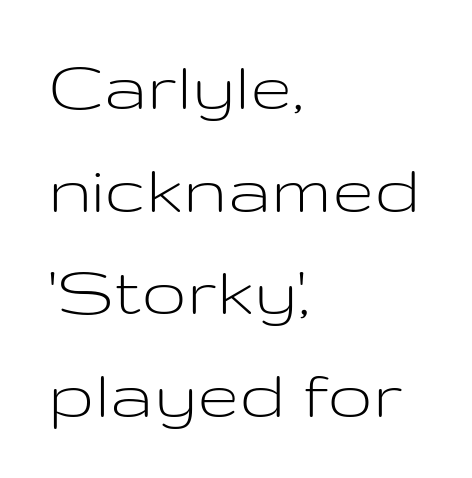
The image shows 76 px light, wide sans-serif type, upright; set left-aligned, normal line spacing (1.35x), normal letter spacing, not underlined; low stroke contrast and a medium x-height.
